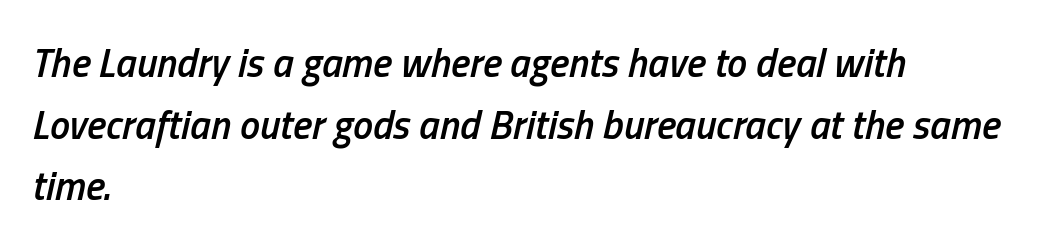
The image shows 40 px semibold, condensed type, italic (leaning right); set left-aligned, normal line spacing (1.54x), normal letter spacing, not underlined; low stroke contrast and a medium x-height.
